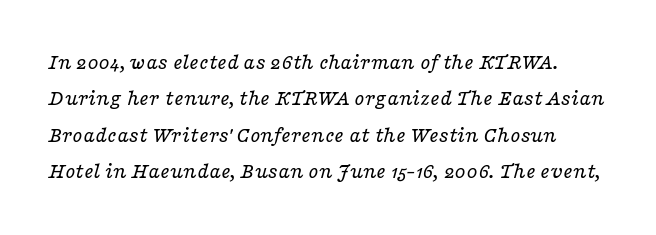
{"italic": "yes", "lean": "right", "slant_degrees": 16, "bold": "no", "underline": "no", "line_spacing": "normal", "line_spacing_ratio": 1.58, "letter_spacing": "normal", "letter_spacing_em": 0.0, "glyph_px": 23}
